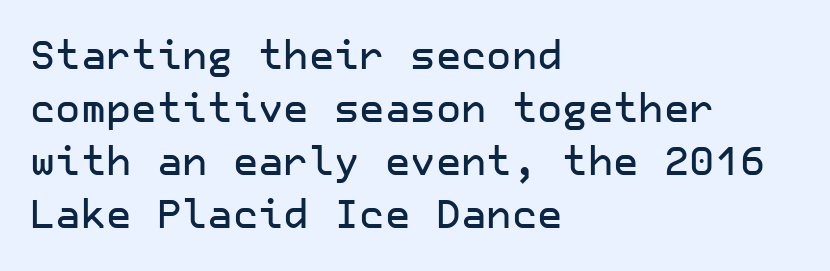
How are the letters spaced? Ordinarily, with no added tracking. Are there feet on the stems? There aren't — it's a sans. The words here are not underlined. Evenly set lines give the paragraph a standard silhouette. The ragged edge is on the right, which tells us the setting is flush left.
